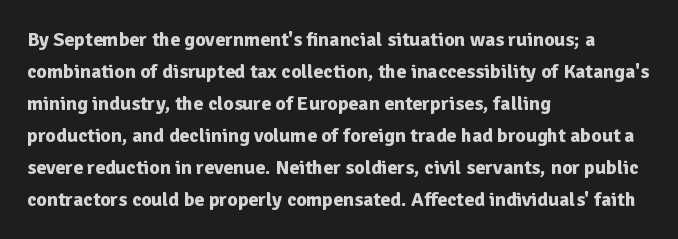
The passage shown is emphatically bold. Clear beneath every line of the passage. Characters remain perfectly vertical along every line. These lines sit exactly where default settings would place them. The horizontal fit of the characters is conventional and even. Each line starts at the same left margin while the right side varies.
